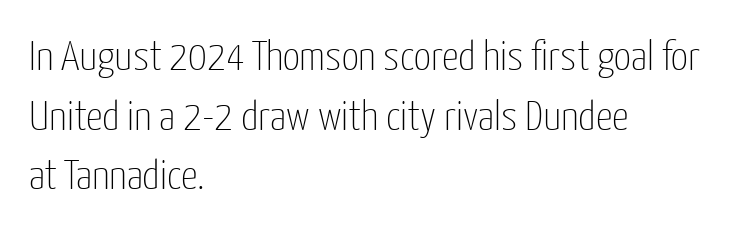
{"serif": "no", "italic": "no", "bold": "no", "weight": "thin", "width": "condensed", "stroke_contrast": "low", "x_height": "medium", "monospaced": "no", "underline": "no", "align": "left", "line_spacing": "normal", "line_spacing_ratio": 1.42, "letter_spacing": "normal", "letter_spacing_em": 0.0, "glyph_px": 42}
